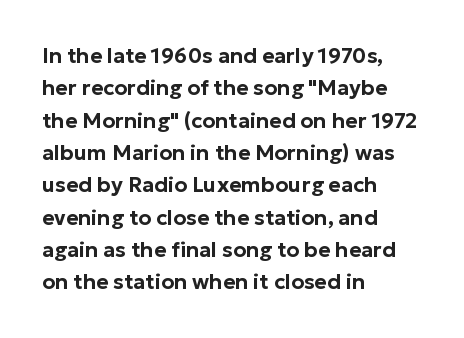
Q: Is the text italic (slanted)? A: No, it is upright.
Q: Is the text underlined? A: No.
Q: How is the paragraph aligned? A: Left-aligned.
Q: Is the spacing between letters normal or unusually wide? A: Normal.
Q: Is the spacing between lines tight, normal or loose? A: Normal.
